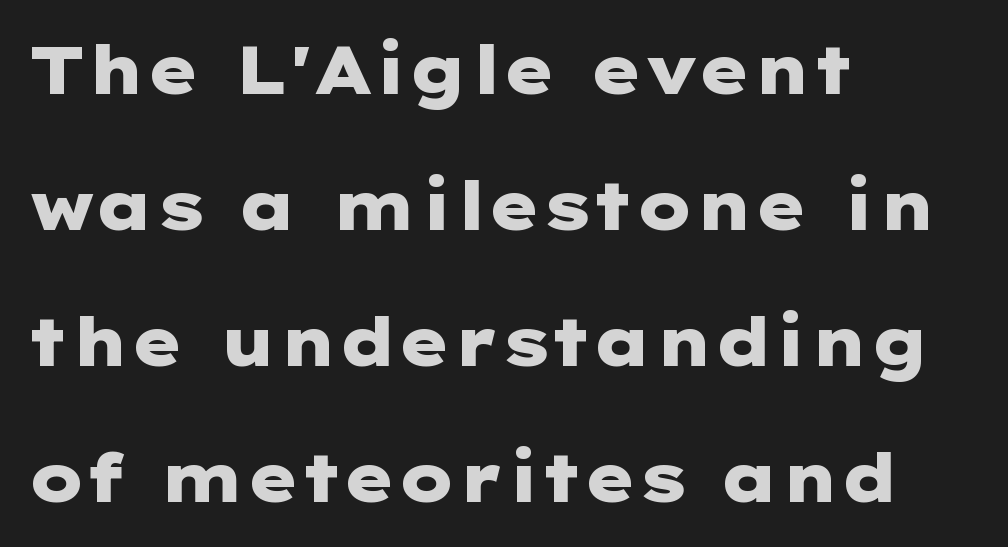
{"serif": "no", "italic": "no", "bold": "yes", "weight": "heavy", "width": "wide", "stroke_contrast": "low", "x_height": "medium", "underline": "no", "align": "left", "line_spacing": "loose", "line_spacing_ratio": 2.03, "letter_spacing": "normal", "letter_spacing_em": 0.0, "glyph_px": 67}
